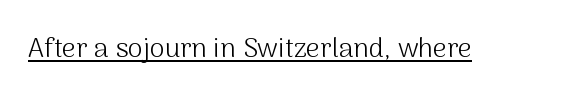
{"italic": "no", "bold": "no", "underline": "yes", "letter_spacing": "normal", "letter_spacing_em": 0.0, "glyph_px": 27}
